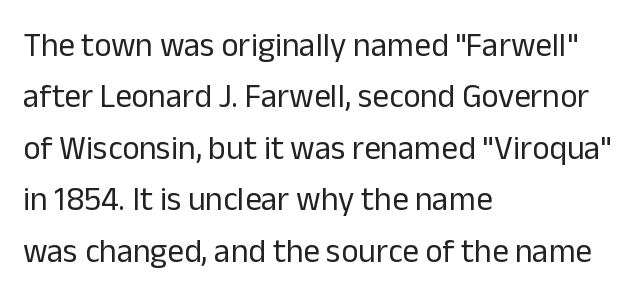
Posture: upright roman. Check under the words: just untouched page. No extra tracking has been applied to these lines. The space between consecutive lines is moderate.
